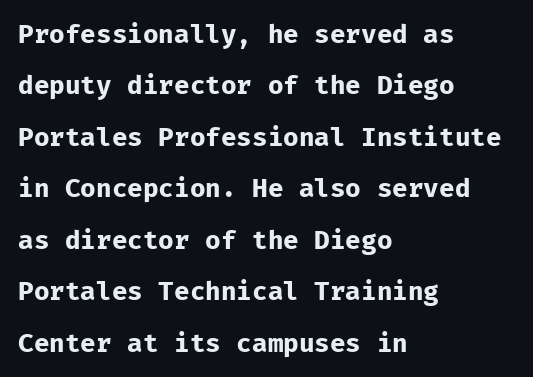
{"italic": "no", "bold": "yes", "underline": "no", "align": "left", "line_spacing": "loose", "line_spacing_ratio": 1.98, "letter_spacing": "normal", "letter_spacing_em": 0.0, "glyph_px": 26}
